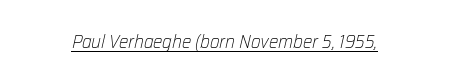
Q: Is the text bold? A: No.
Q: Is the text italic (slanted)? A: Yes, it leans right by about 12 degrees.
Q: Is the text underlined? A: Yes.
Q: Is the spacing between letters normal or unusually wide? A: Normal.
